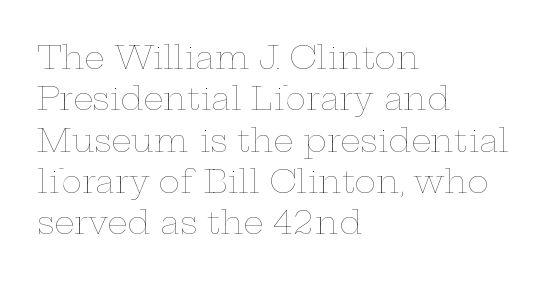
Left-aligned paragraph, ragged on the right. Look at the tracking — it's just the regular setting, nothing added. A typesetter would call this proportional, since set widths differ per character. The lettering stays uniformly vertical, giving the passage a roman look. Weight: not bold — regular or lighter. Whoever set this chose a conventional vertical rhythm.
